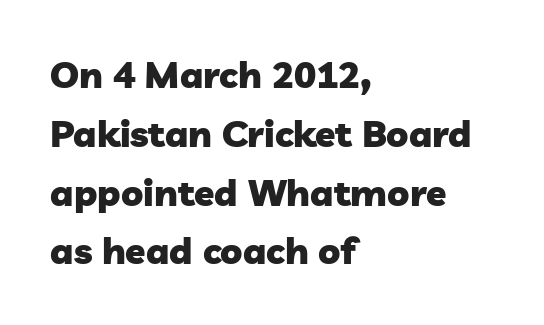
{"serif": "no", "bold": "yes", "weight": "heavy", "width": "normal", "stroke_contrast": "low", "x_height": "medium", "monospaced": "no", "underline": "no", "align": "left", "line_spacing": "normal", "line_spacing_ratio": 1.59, "letter_spacing": "normal", "letter_spacing_em": 0.0, "glyph_px": 37}
